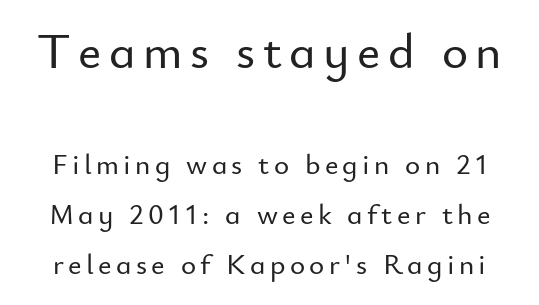
The area under the type is left untouched. The face used here is proportionally spaced, like ordinary book or web type. The lettering holds an erect, upright posture throughout. Of the two passages, the one on top uses the larger point size. This sample uses a sans-serif face.
